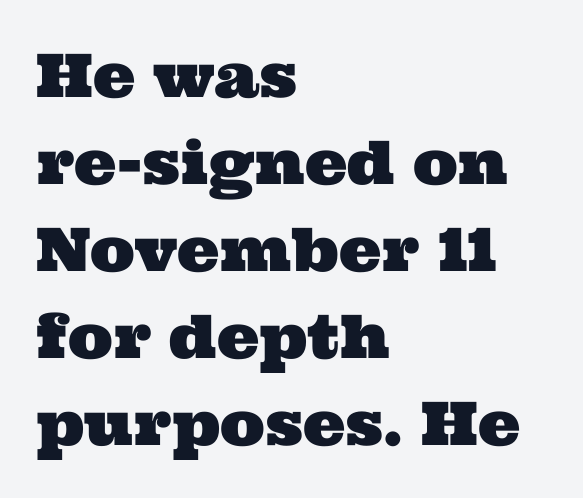
Q: Is the typeface a serif or a sans-serif typeface? A: Serif.
Q: Is the text underlined? A: No.
Q: How is the paragraph aligned? A: Left-aligned.
Q: Is the spacing between letters normal or unusually wide? A: Normal.
Q: Is the spacing between lines tight, normal or loose? A: Normal.
Q: Width (condensed, normal, or wide)? A: Wide.
Q: Stroke contrast? A: Medium.
Q: x-height? A: Medium.
Q: Monospaced? A: No.
